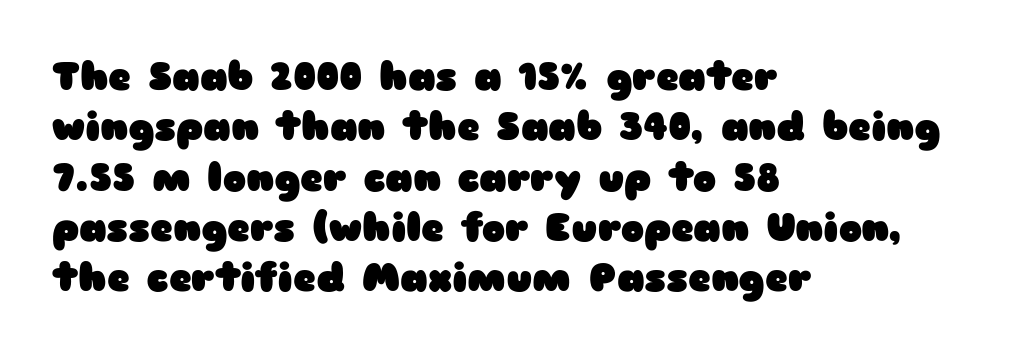
The face used here has the dense, thick strokes of a bold. Does the type have serifs? No, each stem ends abruptly. A classic flush-left, rag-right setting is used for this passage. In terms of posture, this sample is upright. A normal amount of white space separates one row of letters from the next. You could call the tracking neutral — neither tight nor loose.
